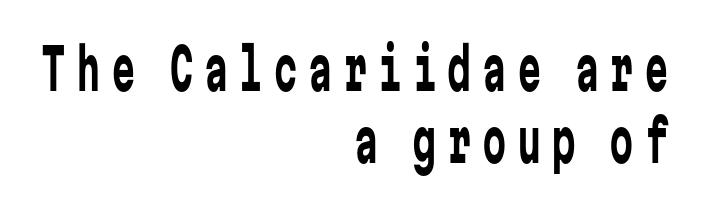
The image shows 57 px regular-weight, condensed sans-serif type, upright, monospaced; set right-aligned, normal line spacing (1.27x), unusually wide letter spacing (+0.21 em), not underlined; low stroke contrast and a medium x-height.
